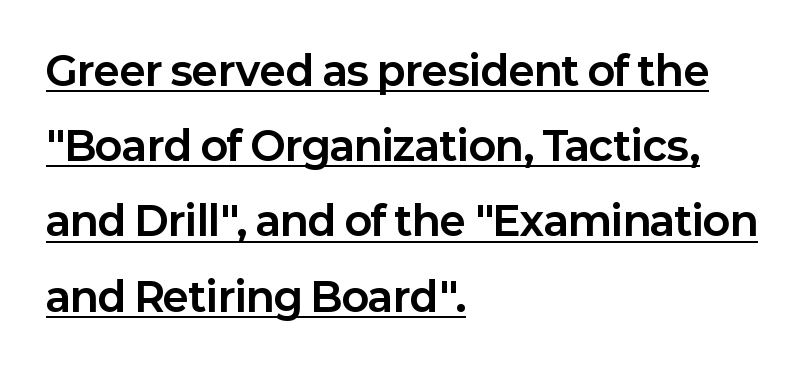
Q: Is the text bold? A: Yes.
Q: Is the text italic (slanted)? A: No, it is upright.
Q: Is the typeface a serif or a sans-serif typeface? A: Sans-serif.
Q: Is the text underlined? A: Yes.
Q: How is the paragraph aligned? A: Left-aligned.
Q: Is the spacing between letters normal or unusually wide? A: Normal.
Q: Width (condensed, normal, or wide)? A: Normal.
Q: Stroke contrast? A: Low.
Q: x-height? A: Medium.
Q: Monospaced? A: No.
